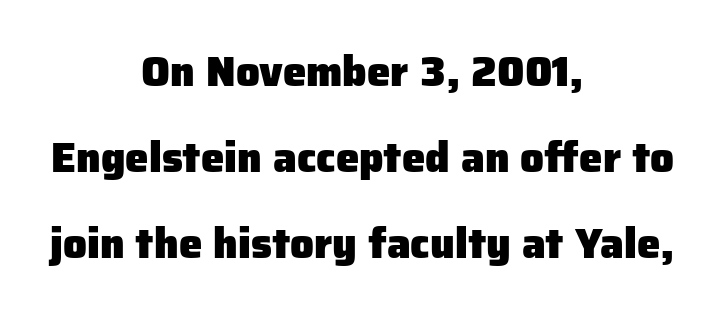
Q: Is the text bold? A: Yes.
Q: Is the text italic (slanted)? A: No, it is upright.
Q: Is the typeface a serif or a sans-serif typeface? A: Sans-serif.
Q: Is the text underlined? A: No.
Q: How is the paragraph aligned? A: Centered.
Q: Is the spacing between letters normal or unusually wide? A: Normal.
Q: Is the spacing between lines tight, normal or loose? A: Loose.
Q: Width (condensed, normal, or wide)? A: Normal.
Q: Stroke contrast? A: Low.
Q: x-height? A: Medium.
Q: Monospaced? A: No.
